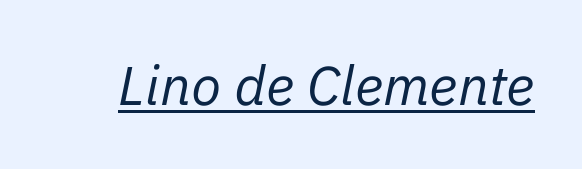
Every character sits at an angle, as italics do. Stem width sits at or under what a default text font uses. Spacing verdict: proportional, widths tailored to each character. The words here are underlined. In terms of letterspacing, this is plain default setting.
